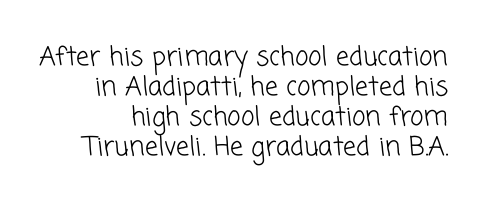
The image shows 26 px text type; set right-aligned, line spacing 1.16x, normal letter spacing, not underlined.
